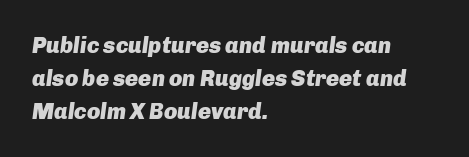
{"italic": "yes", "lean": "right", "slant_degrees": 8, "bold": "yes", "underline": "no", "align": "left", "line_spacing": "normal", "line_spacing_ratio": 1.5, "letter_spacing": "normal", "letter_spacing_em": 0.0, "glyph_px": 22}
